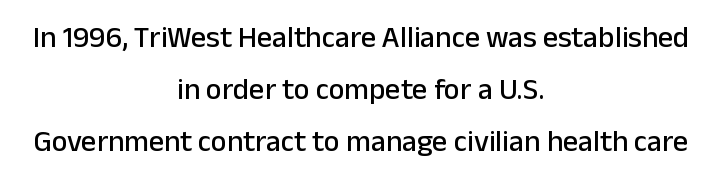
Note: no serifs on the glyphs. Glyph-to-glyph distance matches everyday printed text. Both edges are ragged and mirror each other, which tells us the setting is centered. Do the letters lean? They stand straight.
